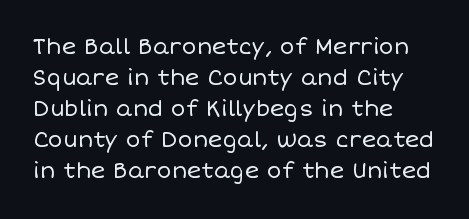
Q: Is the text bold? A: No.
Q: Is the text italic (slanted)? A: No, it is upright.
Q: Is the text underlined? A: No.
Q: How is the paragraph aligned? A: Left-aligned.
Q: Is the spacing between letters normal or unusually wide? A: Normal.
Q: Is the spacing between lines tight, normal or loose? A: Normal.
